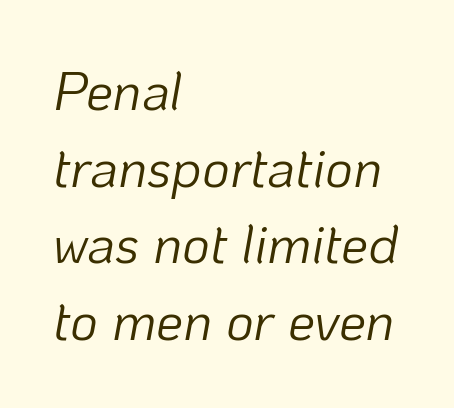
The image shows 54 px light type, italic (leaning right); set left-aligned, normal line spacing (1.42x), normal letter spacing, not underlined; low stroke contrast and a medium x-height.
